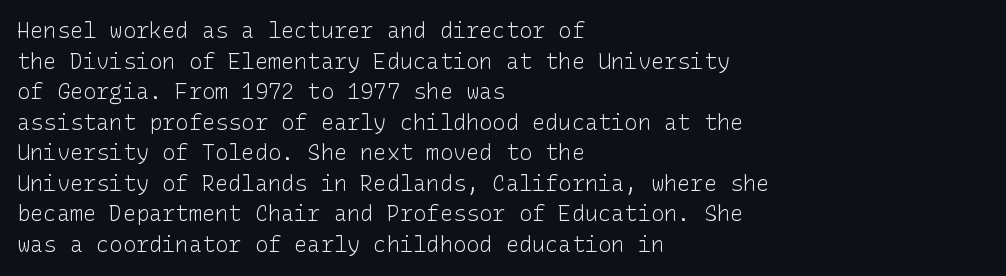
Here the glyphs are tracked normally, forming tight word shapes. This sample keeps an unexceptional amount of space between lines. Every character sits straight up, as roman type does. Each stroke keeps to a modest, everyday thickness or less. This rendering uses left alignment, leaving the right contour irregular. Descenders are the only things crossing below the line.
